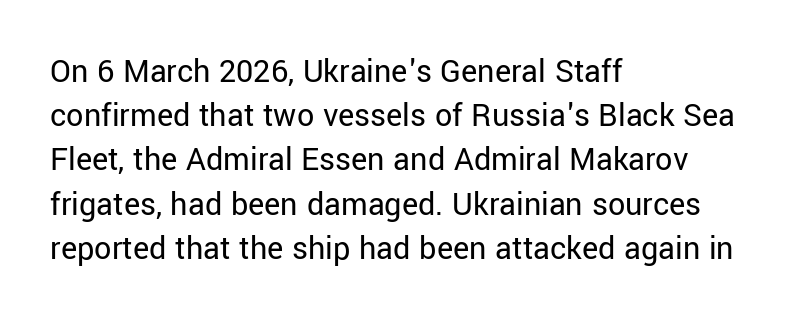
{"serif": "no", "italic": "no", "bold": "no", "weight": "regular", "width": "normal", "stroke_contrast": "low", "x_height": "medium", "monospaced": "no", "underline": "no", "align": "left", "line_spacing": "normal", "line_spacing_ratio": 1.3, "letter_spacing": "normal", "letter_spacing_em": 0.0, "glyph_px": 34}
